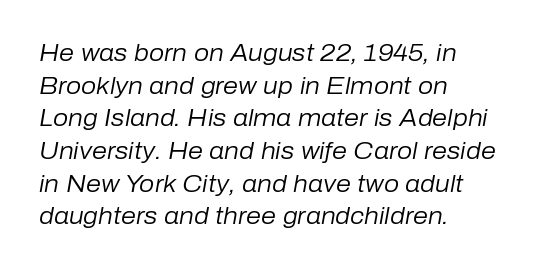
Q: Is the text bold? A: No.
Q: Is the text italic (slanted)? A: Yes, it leans right by about 10 degrees.
Q: Is the text underlined? A: No.
Q: How is the paragraph aligned? A: Left-aligned.
Q: Is the spacing between letters normal or unusually wide? A: Normal.
Q: Is the spacing between lines tight, normal or loose? A: Normal.
